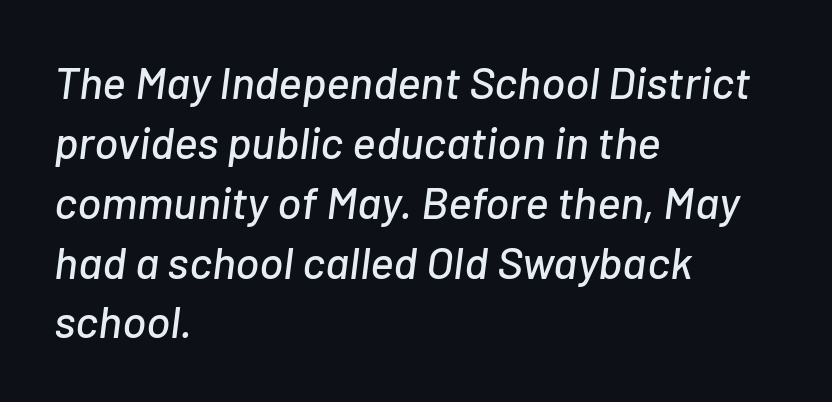
Q: Is the text italic (slanted)? A: Yes, it leans right by about 7 degrees.
Q: Is the text underlined? A: No.
Q: How is the paragraph aligned? A: Left-aligned.
Q: Is the spacing between letters normal or unusually wide? A: Normal.
Q: Is the spacing between lines tight, normal or loose? A: Normal.
Q: Width (condensed, normal, or wide)? A: Normal.
Q: Stroke contrast? A: Low.
Q: x-height? A: Medium.
Q: Monospaced? A: No.
